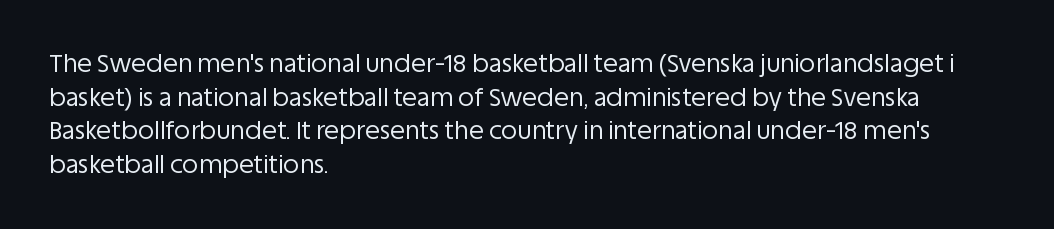
Q: Is the text bold? A: No.
Q: Is the text italic (slanted)? A: No, it is upright.
Q: Is the text underlined? A: No.
Q: How is the paragraph aligned? A: Left-aligned.
Q: Is the spacing between letters normal or unusually wide? A: Normal.
Q: Is the spacing between lines tight, normal or loose? A: Normal.
